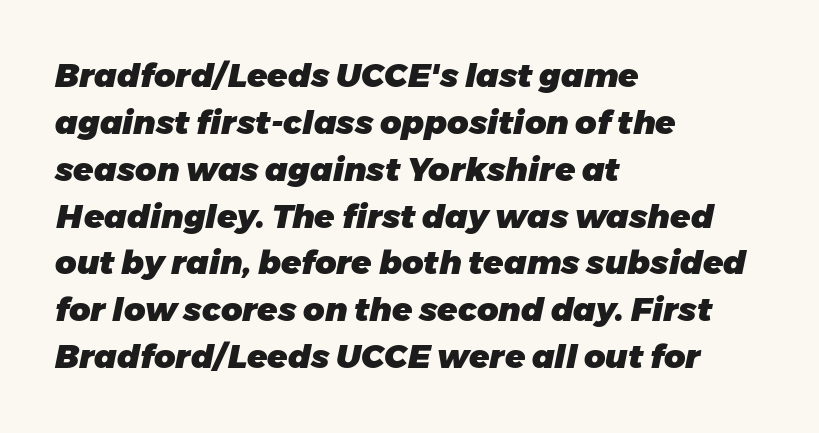
Is this a fixed-width face? No — the glyphs have proportional, varying widths. The rendering uses a bold face; every stroke is thick and dark. Tracking value appears to be zero — textbook default spacing. Leading matches the norm, producing a regular column. The space directly below the letters is spotless. The text carries the slant typical of an italic or oblique font.
